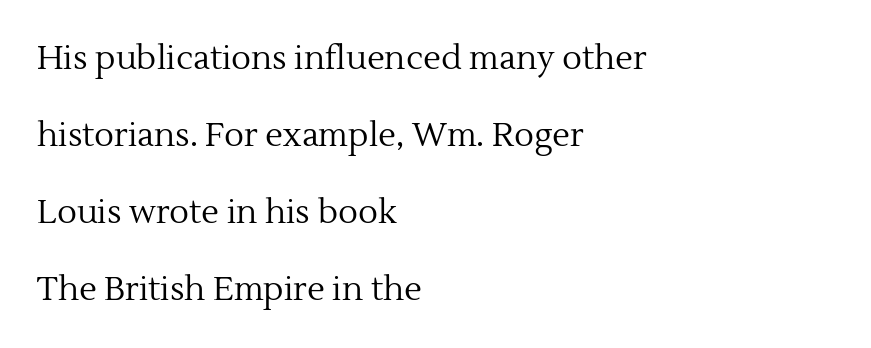
The image shows 33 px regular-weight serif type, upright; set left-aligned, loose line spacing (2.33x), normal letter spacing, not underlined; a medium x-height.
